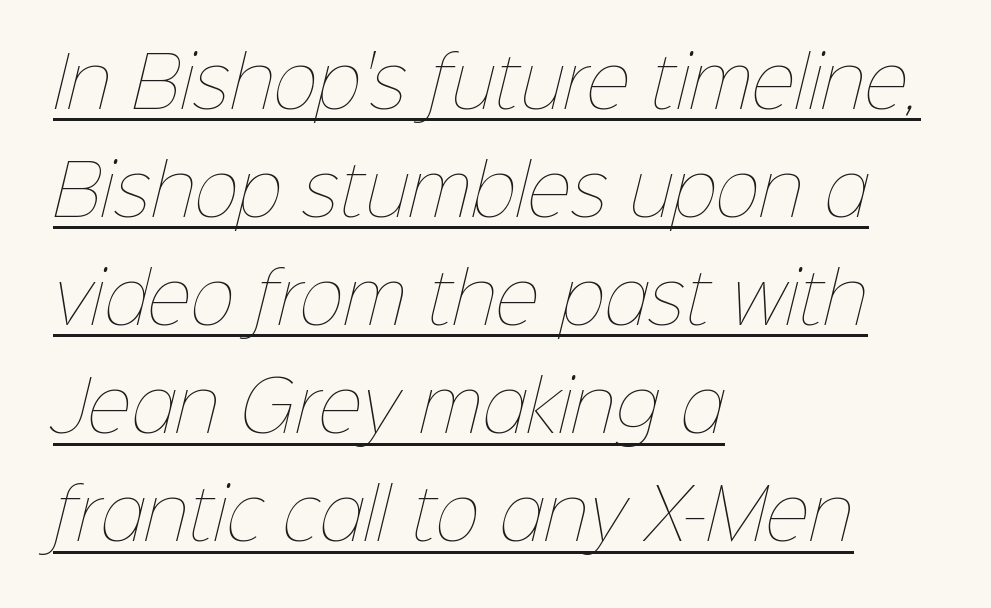
Q: Is the text bold? A: No.
Q: Is the text underlined? A: Yes.
Q: How is the paragraph aligned? A: Left-aligned.
Q: Is the spacing between letters normal or unusually wide? A: Normal.
Q: Is the spacing between lines tight, normal or loose? A: Normal.
Q: Width (condensed, normal, or wide)? A: Normal.
Q: Stroke contrast? A: Low.
Q: x-height? A: Medium.
Q: Monospaced? A: No.
